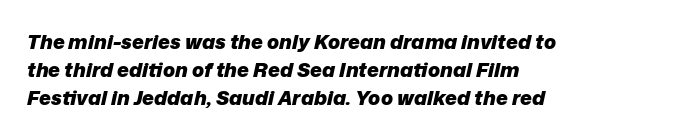
Decoration check: the copy has no underline. Nobody touched the tracking dial on this one. Slant detected: the letters are inclined. These words are printed bold, with thick strokes throughout. One-word summary of the alignment: left. A typesetter would call this leading conventional body-copy spacing.
